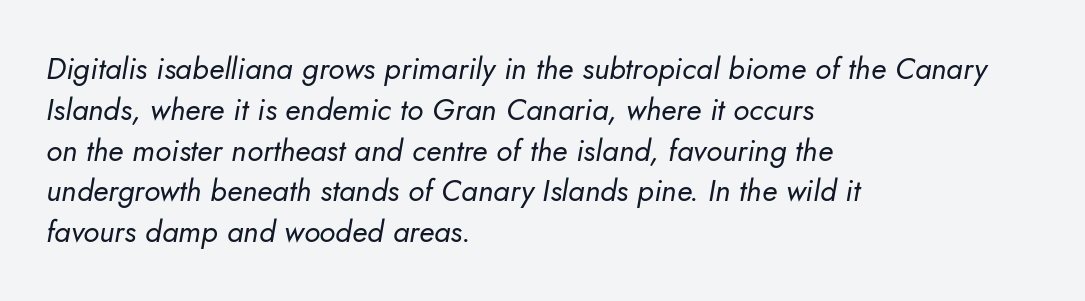
The image shows 30 px regular-weight type, italic (leaning right); set left-aligned, normal line spacing (1.36x), normal letter spacing, not underlined; low stroke contrast and a small x-height.
